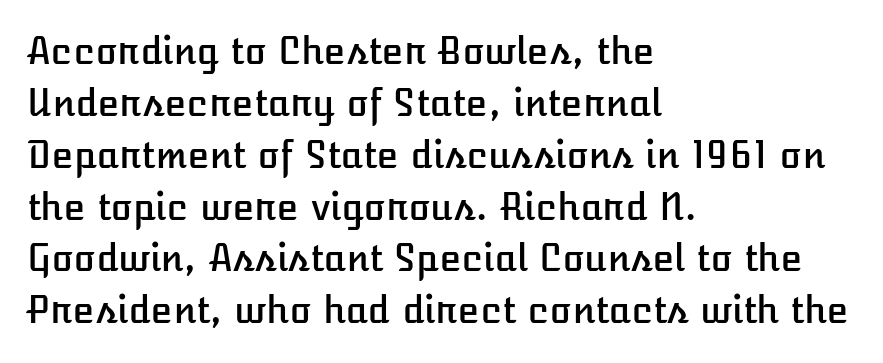
The image shows 36 px text type, upright; set left-aligned, normal line spacing (1.44x), normal letter spacing, not underlined; low stroke contrast and a medium x-height.
